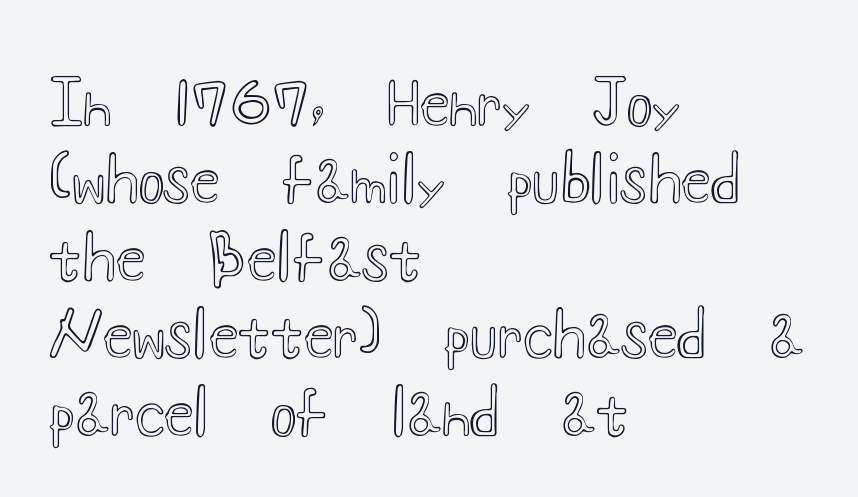
The image shows 61 px wide type, upright; set left-aligned, normal line spacing (1.27x), normal letter spacing, not underlined; a small x-height.
